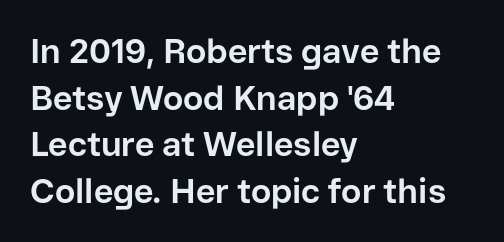
The typeface chosen for these lines omits serifs. The designer left line spacing at the default. The strokes are fattened all the way to bold. Think of a printed novel: that variable character pitch is what you see here. The ragged edge is on the right, which tells us the setting is flush left.
